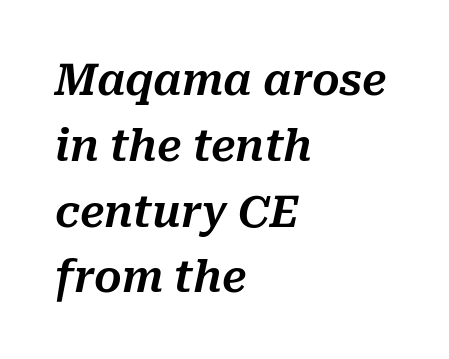
Q: Is the text italic (slanted)? A: Yes, it leans right by about 10 degrees.
Q: Is the text underlined? A: No.
Q: How is the paragraph aligned? A: Left-aligned.
Q: Is the spacing between letters normal or unusually wide? A: Normal.
Q: Is the spacing between lines tight, normal or loose? A: Normal.
Q: Width (condensed, normal, or wide)? A: Normal.
Q: Stroke contrast? A: Medium.
Q: x-height? A: Medium.
Q: Monospaced? A: No.
